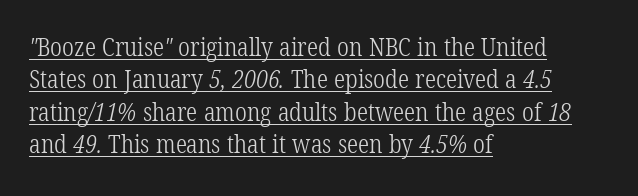
If you drew a ruler down the left edge, every line would touch it. Look at the tracking — it's just the regular setting, nothing added. Bold? No — there's no thickening of the strokes. Line spacing here is normal.
